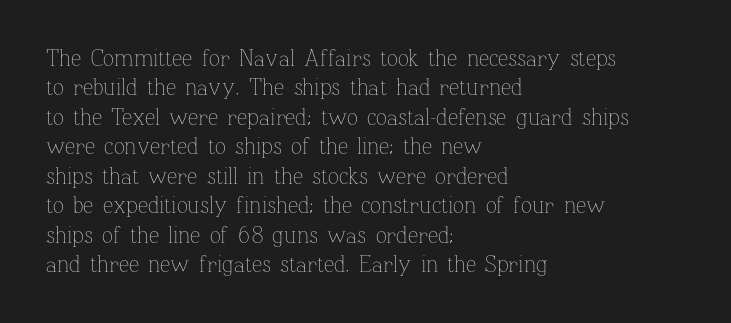
Q: Is the text bold? A: No.
Q: Is the text italic (slanted)? A: No, it is upright.
Q: Is the text underlined? A: No.
Q: How is the paragraph aligned? A: Left-aligned.
Q: Is the spacing between letters normal or unusually wide? A: Normal.
Q: Is the spacing between lines tight, normal or loose? A: Normal.
